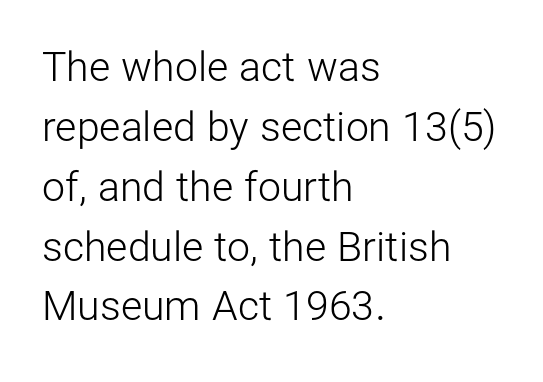
The image shows 41 px light sans-serif type, upright; set left-aligned, normal line spacing (1.46x), normal letter spacing, not underlined; low stroke contrast and a medium x-height.
